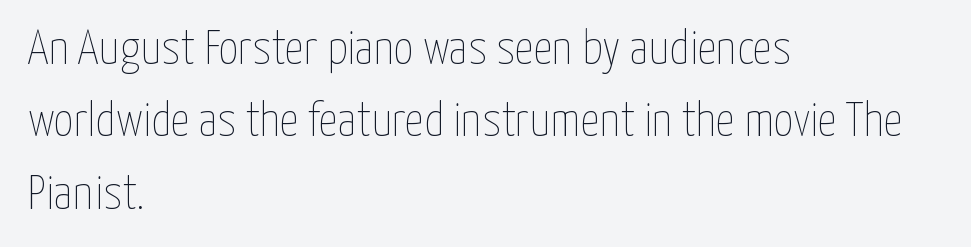
Q: Is the text bold? A: No.
Q: Is the text italic (slanted)? A: No, it is upright.
Q: Is the text underlined? A: No.
Q: How is the paragraph aligned? A: Left-aligned.
Q: Is the spacing between letters normal or unusually wide? A: Normal.
Q: Is the spacing between lines tight, normal or loose? A: Normal.
Q: Width (condensed, normal, or wide)? A: Condensed.
Q: Stroke contrast? A: Low.
Q: x-height? A: Medium.
Q: Monospaced? A: No.
